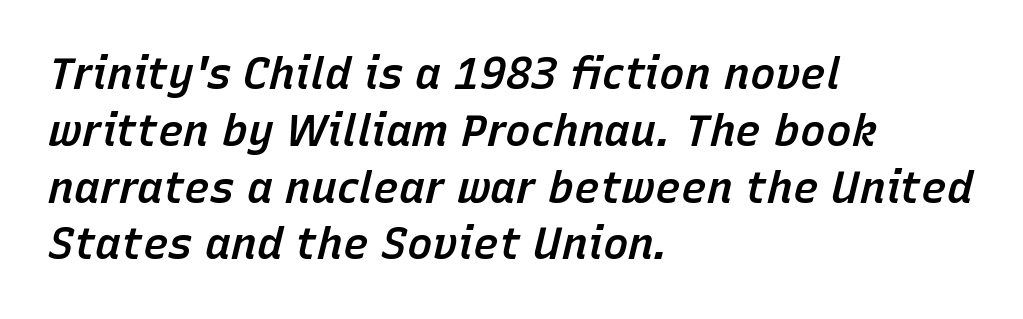
Compared with ordinary roman type, these characters are visibly tilted. Quick note: interline space is typical. Here the designer chose a conventional face with non-uniform glyph widths. One-word summary of the alignment: left.
